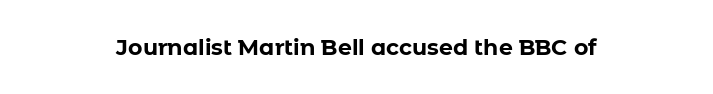
{"italic": "no", "bold": "yes", "underline": "no", "align": "center", "letter_spacing": "normal", "letter_spacing_em": 0.0, "glyph_px": 22}
